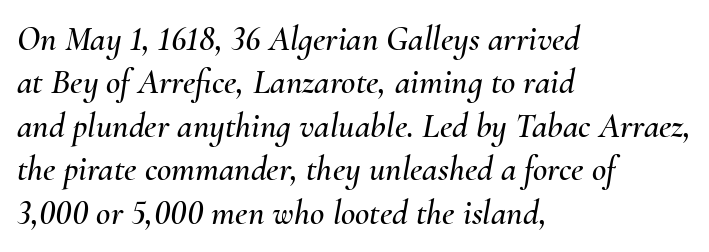
{"italic": "yes", "lean": "right", "slant_degrees": 10, "width": "normal", "stroke_contrast": "medium", "x_height": "small", "monospaced": "no", "underline": "no", "align": "left", "line_spacing_ratio": 1.24, "letter_spacing": "normal", "letter_spacing_em": 0.0, "glyph_px": 35}
